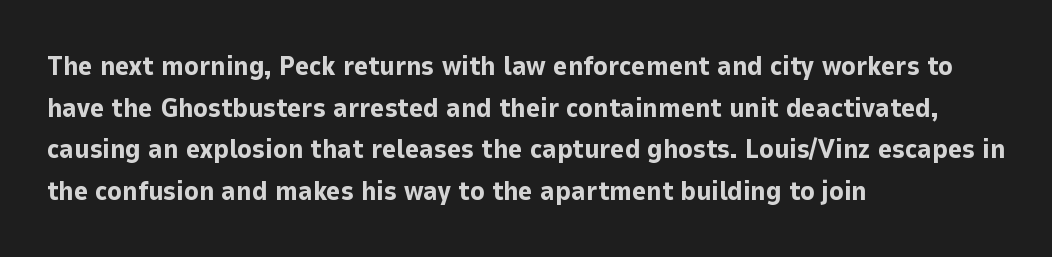
The image shows 27 px bold type, upright; set left-aligned, normal line spacing (1.54x), normal letter spacing, not underlined.
